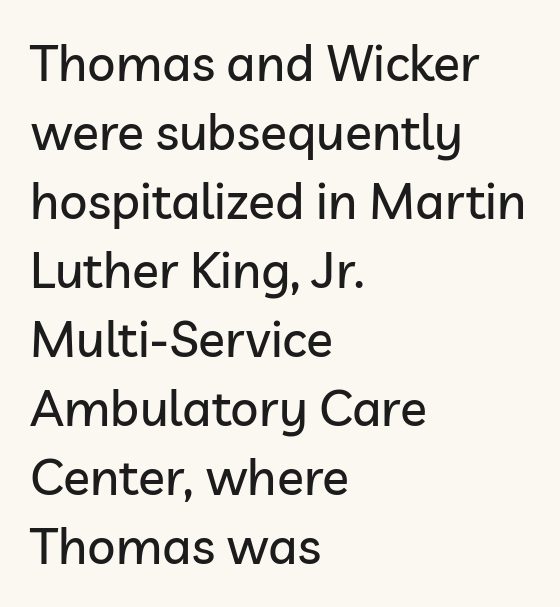
The image shows 50 px sans-serif type, upright; set left-aligned, normal line spacing (1.38x), normal letter spacing, not underlined; low stroke contrast and a medium x-height.
